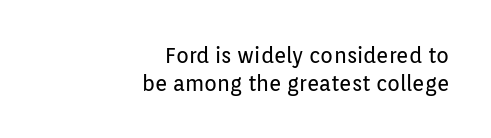
Q: Is the text bold? A: No.
Q: Is the text italic (slanted)? A: No, it is upright.
Q: Is the text underlined? A: No.
Q: How is the paragraph aligned? A: Right-aligned.
Q: Is the spacing between letters normal or unusually wide? A: Normal.
Q: Is the spacing between lines tight, normal or loose? A: Normal.
